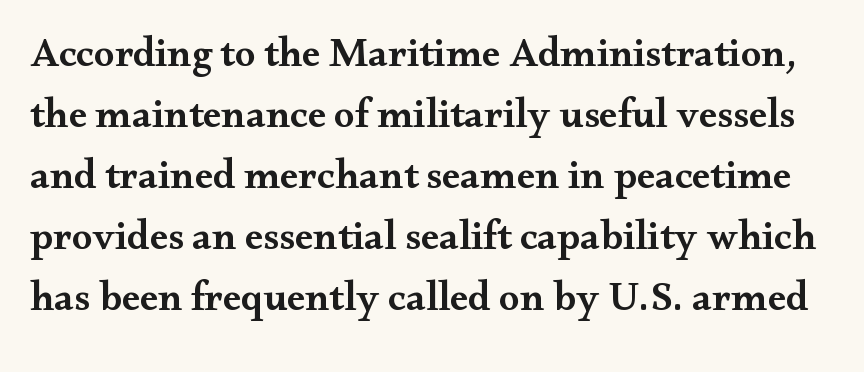
{"serif": "yes", "italic": "no", "bold": "semi", "weight": "semibold", "width": "wide", "stroke_contrast": "medium", "x_height": "small", "monospaced": "no", "underline": "no", "line_spacing": "normal", "line_spacing_ratio": 1.49, "letter_spacing": "normal", "letter_spacing_em": 0.0, "glyph_px": 41}
